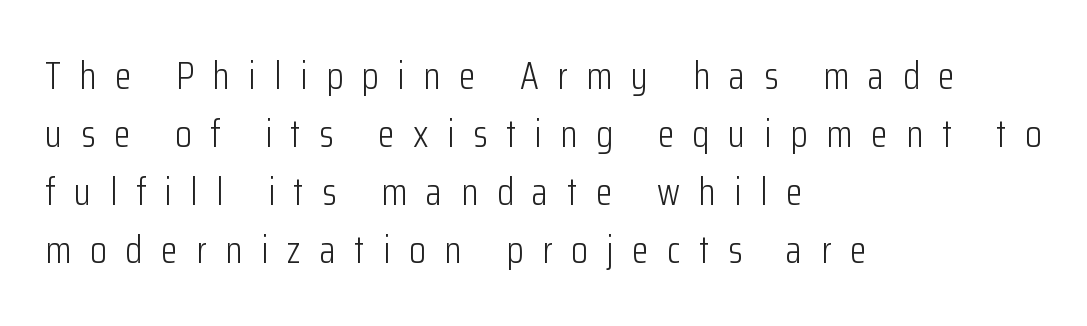
{"serif": "no", "italic": "no", "bold": "no", "weight": "light", "width": "condensed", "stroke_contrast": "low", "x_height": "medium", "monospaced": "no", "underline": "no", "align": "left", "line_spacing": "normal", "line_spacing_ratio": 1.53, "letter_spacing": "wide", "letter_spacing_em": 0.49, "glyph_px": 38}
